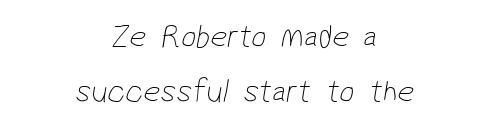
Spacing verdict: proportional, widths tailored to each character. Unlike a traditional serif, this face leaves its strokes unadorned. The typeface has the unassuming heft of standard copy or less. The rendering positions every line midway between the sides.
